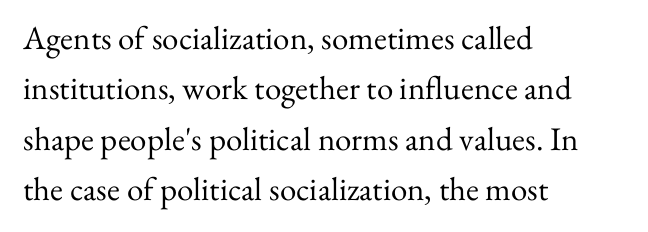
Q: Is the text bold? A: No.
Q: Is the text italic (slanted)? A: No, it is upright.
Q: Is the typeface a serif or a sans-serif typeface? A: Serif.
Q: Is the text underlined? A: No.
Q: How is the paragraph aligned? A: Left-aligned.
Q: Is the spacing between letters normal or unusually wide? A: Normal.
Q: Is the spacing between lines tight, normal or loose? A: Normal.
Q: Width (condensed, normal, or wide)? A: Normal.
Q: Stroke contrast? A: Medium.
Q: x-height? A: Small.
Q: Monospaced? A: No.
